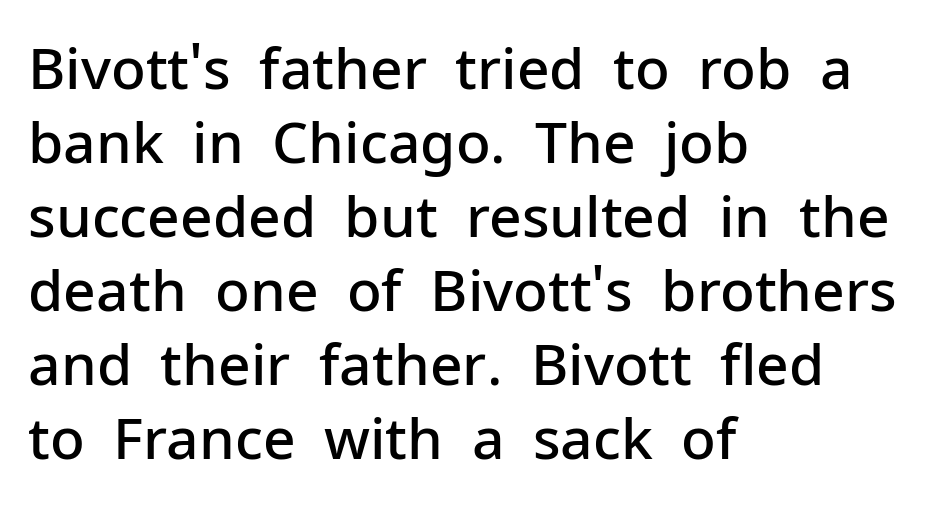
{"serif": "no", "italic": "no", "bold": "semi", "weight": "semibold", "width": "normal", "stroke_contrast": "low", "x_height": "medium", "monospaced": "no", "underline": "no", "align": "left", "line_spacing": "normal", "line_spacing_ratio": 1.3, "letter_spacing": "normal", "letter_spacing_em": 0.0, "glyph_px": 57}
